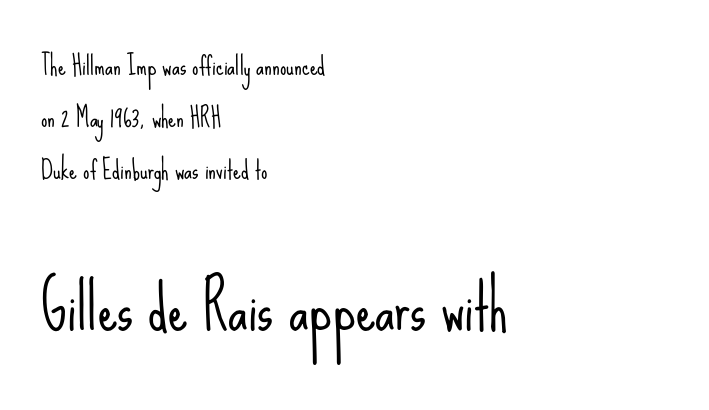
{"serif": "no", "italic": "no", "bold": "no", "weight": "light", "width": "condensed", "stroke_contrast": "low", "x_height": "small", "monospaced": "no", "underline": "no", "align": "left", "line_spacing": "loose", "line_spacing_ratio": 2.08, "letter_spacing": "normal", "letter_spacing_em": 0.0, "larger_block": "second", "size_ratio": 2.48, "glyph_px": 62}
